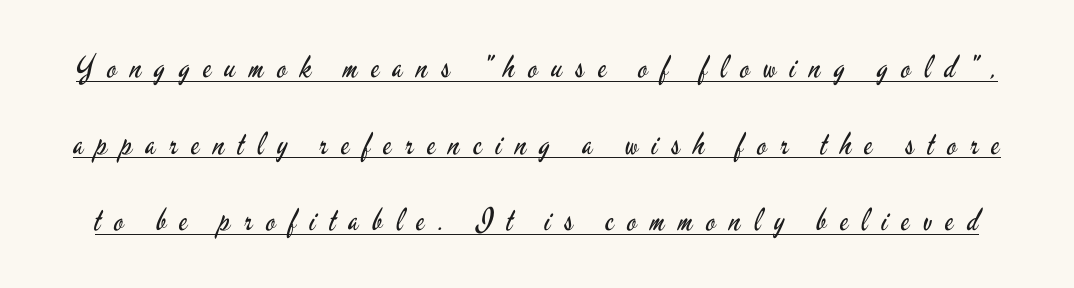
Q: Is the text bold? A: No.
Q: Is the text italic (slanted)? A: Yes.
Q: Is the typeface a serif or a sans-serif typeface? A: Sans-serif.
Q: Is the text underlined? A: Yes.
Q: Is the spacing between letters normal or unusually wide? A: Unusually wide.
Q: Is the spacing between lines tight, normal or loose? A: Loose.
Q: Width (condensed, normal, or wide)? A: Condensed.
Q: Stroke contrast? A: Low.
Q: x-height? A: Small.
Q: Monospaced? A: No.
